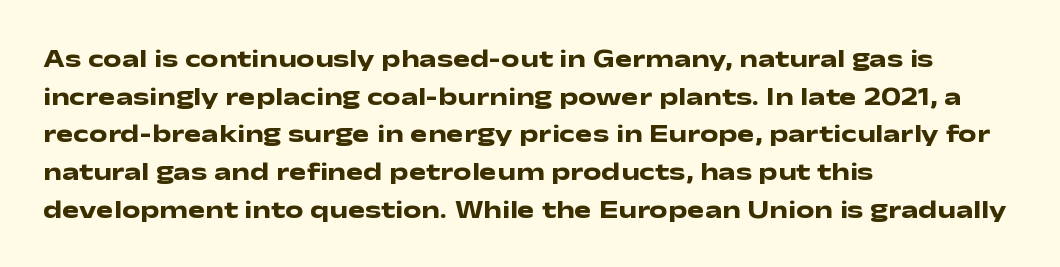
On the weight axis this lands at bold, roughly 700. Words float on clear page, feet unadorned. Interline gaps are of average width in this sample. The rendering keeps characters at their native spacing. In terms of posture, this sample is upright.
